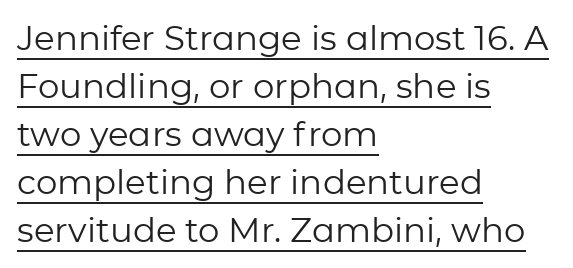
All the whitespace from short lines collects on the right. The space between consecutive lines is moderate. If you drew a line through each stem, it would be perfectly vertical. These lines are composed in type without serifs.
